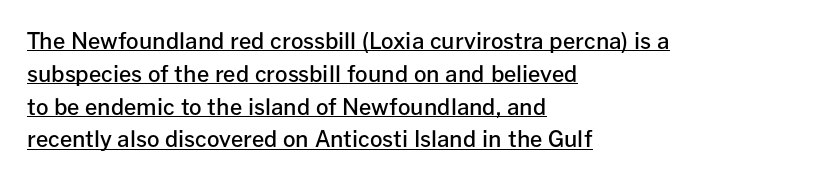
The image shows 22 px text type, upright; set left-aligned, normal line spacing (1.49x), normal letter spacing, underlined.
